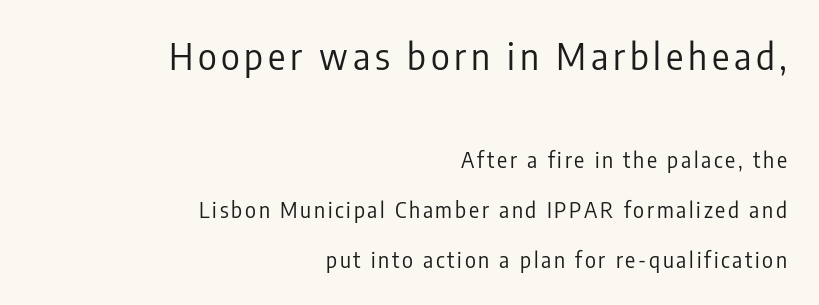
The image shows 36 px regular-weight, condensed sans-serif type, upright; set right-aligned, loose line spacing (2.37x), not underlined; the first (top) block is 1.71x larger; low stroke contrast and a medium x-height.
